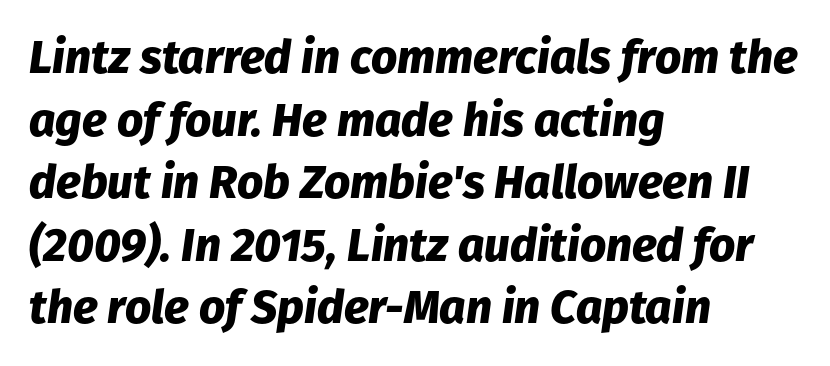
{"italic": "yes", "lean": "right", "slant_degrees": 8, "bold": "yes", "weight": "heavy", "width": "normal", "stroke_contrast": "low", "x_height": "medium", "monospaced": "no", "underline": "no", "align": "left", "line_spacing": "normal", "line_spacing_ratio": 1.36, "letter_spacing": "normal", "letter_spacing_em": 0.0, "glyph_px": 46}
